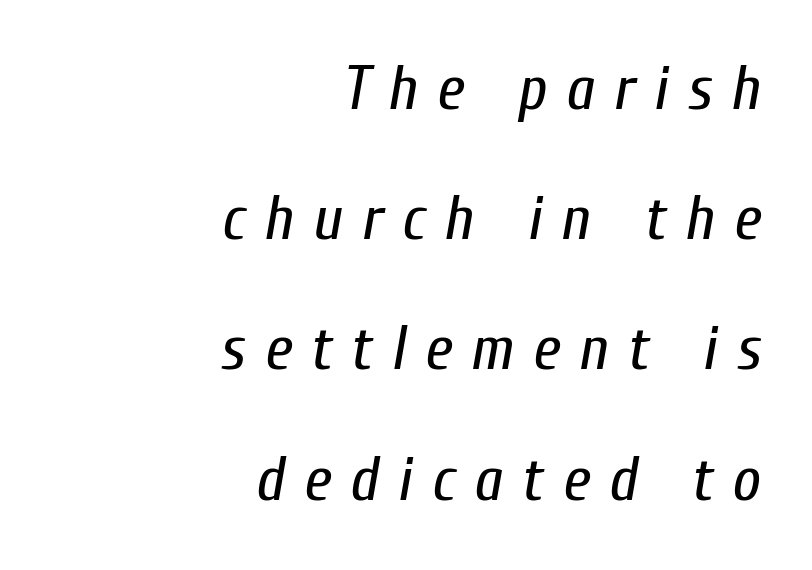
{"italic": "yes", "lean": "right", "slant_degrees": 10, "bold": "no", "weight": "regular", "width": "condensed", "stroke_contrast": "low", "x_height": "medium", "monospaced": "no", "underline": "no", "align": "right", "line_spacing": "loose", "line_spacing_ratio": 2.1, "letter_spacing": "wide", "letter_spacing_em": 0.31, "glyph_px": 62}
